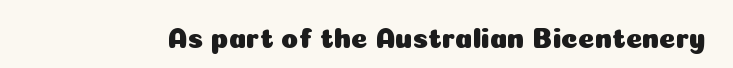
Q: Is the text italic (slanted)? A: No, it is upright.
Q: Is the typeface a serif or a sans-serif typeface? A: Sans-serif.
Q: Is the text underlined? A: No.
Q: Is the spacing between letters normal or unusually wide? A: Normal.
Q: Width (condensed, normal, or wide)? A: Normal.
Q: Stroke contrast? A: Low.
Q: x-height? A: Medium.
Q: Monospaced? A: No.
